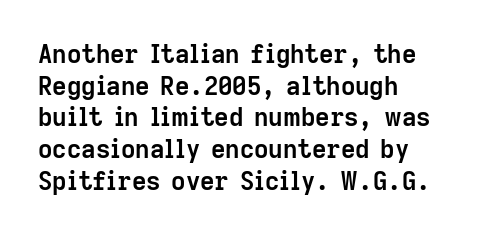
Q: Is the text bold? A: Yes.
Q: Is the text italic (slanted)? A: No, it is upright.
Q: Is the text underlined? A: No.
Q: How is the paragraph aligned? A: Left-aligned.
Q: Is the spacing between letters normal or unusually wide? A: Normal.
Q: Is the spacing between lines tight, normal or loose? A: Normal.
